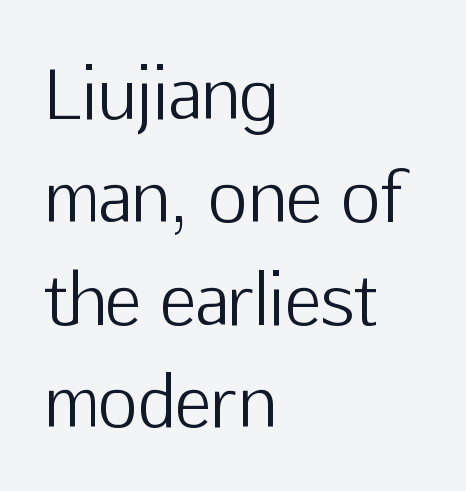
The image shows 69 px light sans-serif type, upright; set left-aligned, normal line spacing (1.49x), normal letter spacing, not underlined; low stroke contrast and a medium x-height.
